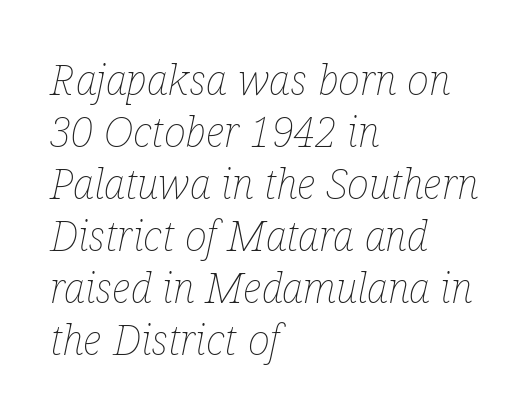
Think standard paragraph weight, or any step lighter than that. Is the block centered? No — it sits flush against the left margin. The area under the type is left untouched. These lines are rendered in a variable-pitch font.
